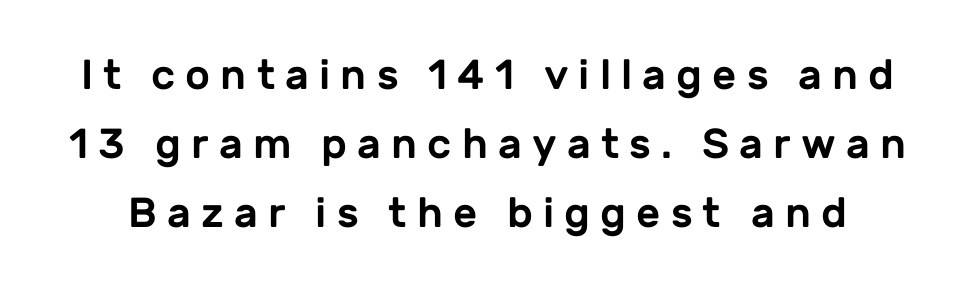
Q: Is the text italic (slanted)? A: No, it is upright.
Q: Is the typeface a serif or a sans-serif typeface? A: Sans-serif.
Q: Is the text underlined? A: No.
Q: Is the spacing between letters normal or unusually wide? A: Unusually wide.
Q: Is the spacing between lines tight, normal or loose? A: Normal.
Q: Width (condensed, normal, or wide)? A: Normal.
Q: Stroke contrast? A: Low.
Q: x-height? A: Medium.
Q: Monospaced? A: No.
